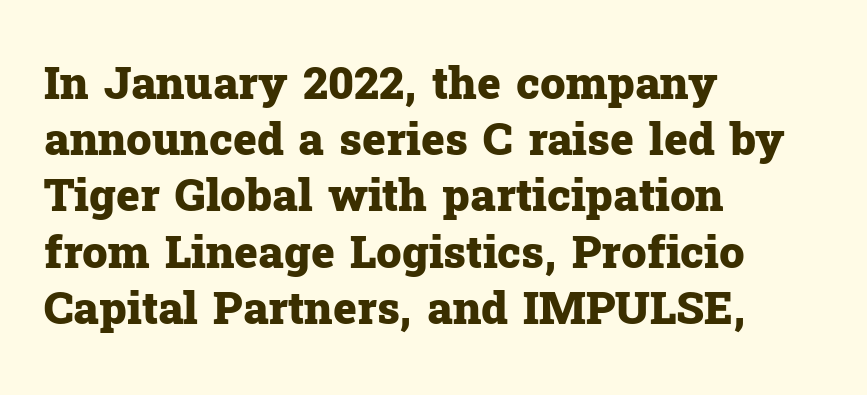
Q: Is the text bold? A: Yes.
Q: Is the text italic (slanted)? A: No, it is upright.
Q: Is the typeface a serif or a sans-serif typeface? A: Serif.
Q: Is the text underlined? A: No.
Q: How is the paragraph aligned? A: Left-aligned.
Q: Is the spacing between letters normal or unusually wide? A: Normal.
Q: Is the spacing between lines tight, normal or loose? A: Normal.
Q: Width (condensed, normal, or wide)? A: Normal.
Q: Stroke contrast? A: Low.
Q: x-height? A: Medium.
Q: Monospaced? A: No.
